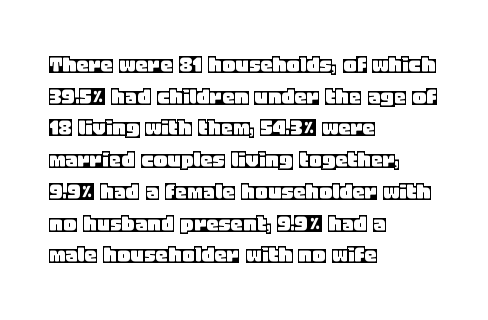
The image shows 25 px text type, upright; set left-aligned, normal line spacing (1.27x), normal letter spacing, not underlined.
